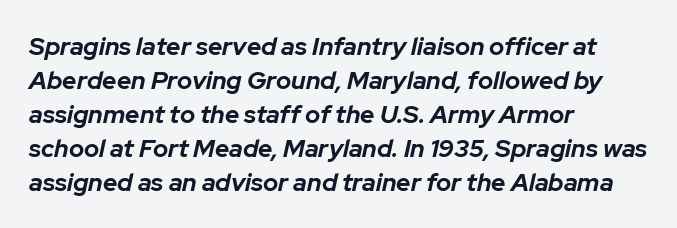
{"italic": "yes", "lean": "right", "slant_degrees": 12, "bold": "yes", "underline": "no", "align": "left", "line_spacing": "normal", "line_spacing_ratio": 1.36, "letter_spacing": "normal", "letter_spacing_em": 0.0, "glyph_px": 25}
